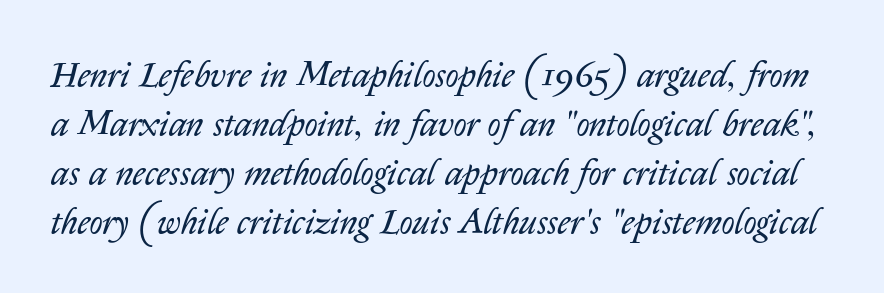
{"italic": "yes", "lean": "right", "slant_degrees": 14, "bold": "no", "weight": "regular", "width": "normal", "stroke_contrast": "low", "x_height": "medium", "monospaced": "no", "underline": "no", "line_spacing": "normal", "line_spacing_ratio": 1.36, "letter_spacing": "normal", "letter_spacing_em": 0.0, "glyph_px": 36}
